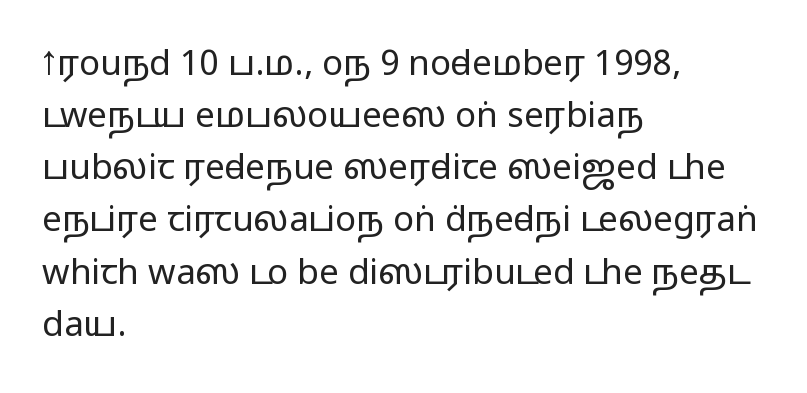
Q: Is the text bold? A: No.
Q: Is the text italic (slanted)? A: No, it is upright.
Q: Is the typeface a serif or a sans-serif typeface? A: Sans-serif.
Q: Is the text underlined? A: No.
Q: How is the paragraph aligned? A: Left-aligned.
Q: Is the spacing between letters normal or unusually wide? A: Normal.
Q: Is the spacing between lines tight, normal or loose? A: Normal.
Q: Width (condensed, normal, or wide)? A: Wide.
Q: Stroke contrast? A: Low.
Q: x-height? A: Medium.
Q: Monospaced? A: No.
